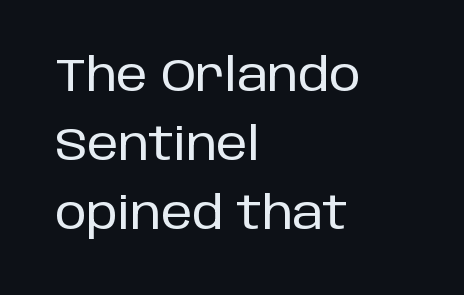
Lines of text with bare space underneath. Posture: straight, roman, zero tilt. The typesetter chose a ragged-right arrangement here. Grotesque or geometric, the face here clearly has no serifs.
